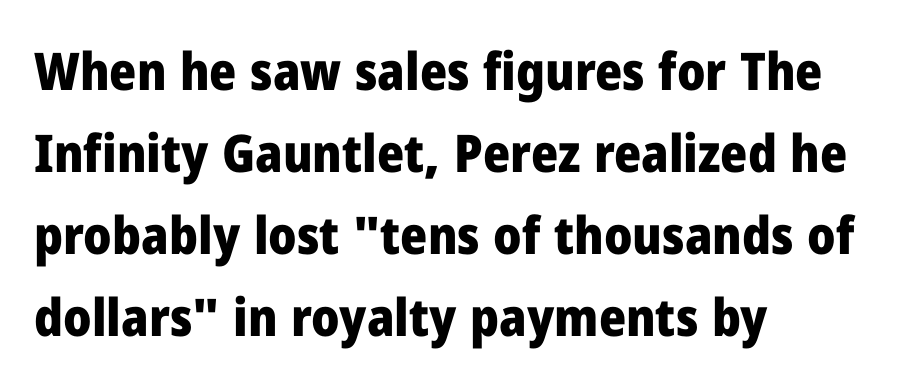
The space directly below the letters is spotless. The face used here has the dense, thick strokes of a bold. The text was rendered using a sans face with plain stroke endings. Layout note: lines flush left. Words appear dense and cohesive because spacing is normal. Looks like regular typesetting: each glyph gets only the width it needs.
